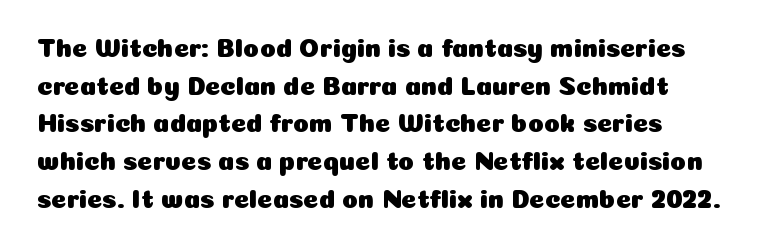
{"italic": "no", "underline": "no", "line_spacing": "normal", "line_spacing_ratio": 1.45, "letter_spacing": "normal", "letter_spacing_em": 0.0, "glyph_px": 26}
